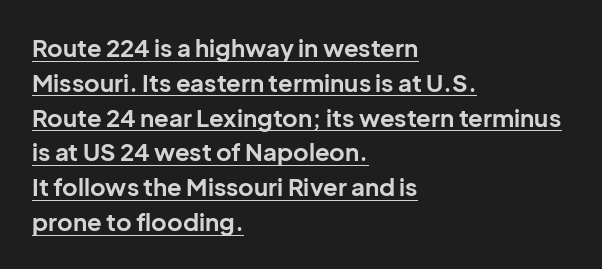
The passage is arranged the way most books set body copy — flush left. Standard letterfit; no display-style spreading of the glyphs. The line-height multiplier appears to be the usual default. Strokes here are thick enough to call this a true bold. It's the straight-up-and-down kind of type. Students, observe the line beneath the letters — that is underlining.
